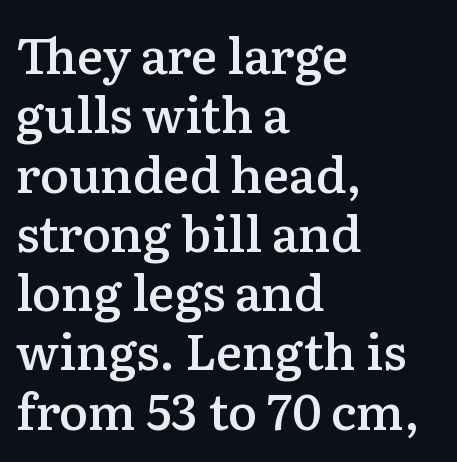
The image shows 49 px semibold serif type, upright; set left-aligned, line spacing 1.21x, normal letter spacing, not underlined; low stroke contrast and a medium x-height.
